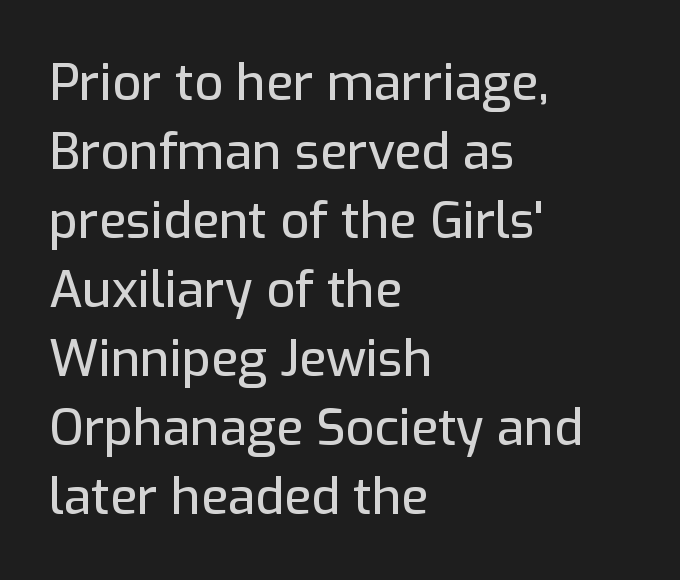
Q: Is the text italic (slanted)? A: No, it is upright.
Q: Is the typeface a serif or a sans-serif typeface? A: Sans-serif.
Q: Is the text underlined? A: No.
Q: How is the paragraph aligned? A: Left-aligned.
Q: Is the spacing between letters normal or unusually wide? A: Normal.
Q: Is the spacing between lines tight, normal or loose? A: Normal.
Q: Width (condensed, normal, or wide)? A: Normal.
Q: Stroke contrast? A: Low.
Q: x-height? A: Medium.
Q: Monospaced? A: No.
